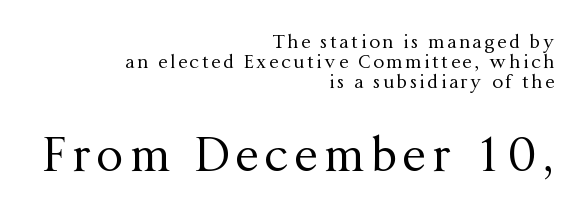
{"serif": "yes", "italic": "no", "bold": "no", "weight": "regular", "width": "normal", "stroke_contrast": "medium", "x_height": "medium", "monospaced": "no", "underline": "no", "align": "right", "line_spacing": "tight", "line_spacing_ratio": 1.04, "larger_block": "second", "size_ratio": 2.47, "glyph_px": 47}
